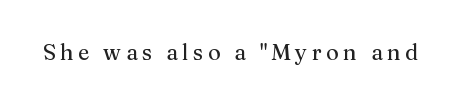
The image shows 22 px text type, upright; set unusually wide letter spacing (+0.2 em), not underlined.
